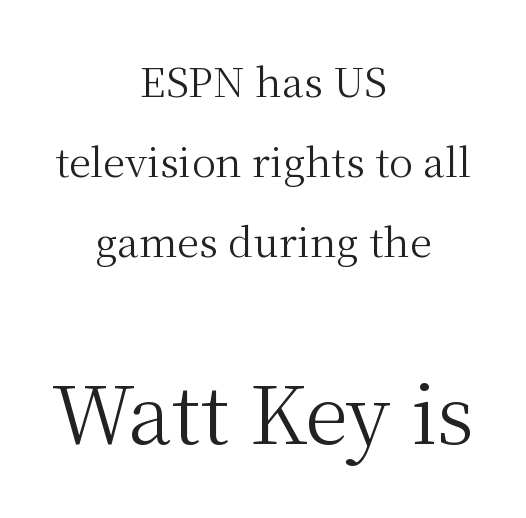
Here the second block reads like a headline and the first like body copy. The characters are drawn with everyday or finer stroke widths. Letter spacing: default. You can tell it's not italic because the verticals are truly vertical. This rendering employs a face with finishing strokes, i.e., a serif. The strip under each line holds only bare page.
